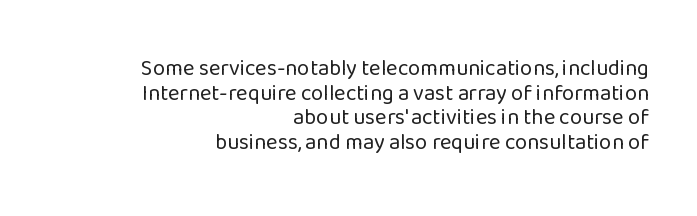
Q: Is the text bold? A: No.
Q: Is the text italic (slanted)? A: No, it is upright.
Q: Is the text underlined? A: No.
Q: How is the paragraph aligned? A: Right-aligned.
Q: Is the spacing between letters normal or unusually wide? A: Normal.
Q: Is the spacing between lines tight, normal or loose? A: Tight.
